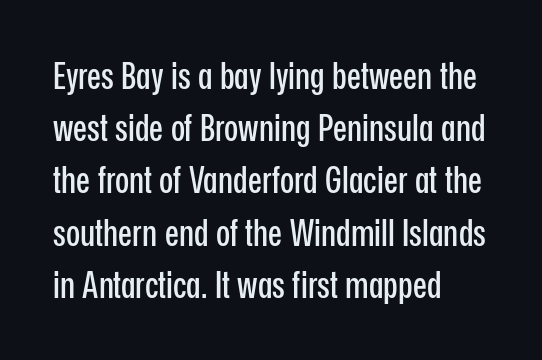
Q: Is the text italic (slanted)? A: No, it is upright.
Q: Is the typeface a serif or a sans-serif typeface? A: Sans-serif.
Q: Is the text underlined? A: No.
Q: How is the paragraph aligned? A: Left-aligned.
Q: Is the spacing between letters normal or unusually wide? A: Normal.
Q: Is the spacing between lines tight, normal or loose? A: Normal.
Q: Width (condensed, normal, or wide)? A: Condensed.
Q: Stroke contrast? A: Low.
Q: x-height? A: Medium.
Q: Monospaced? A: No.
